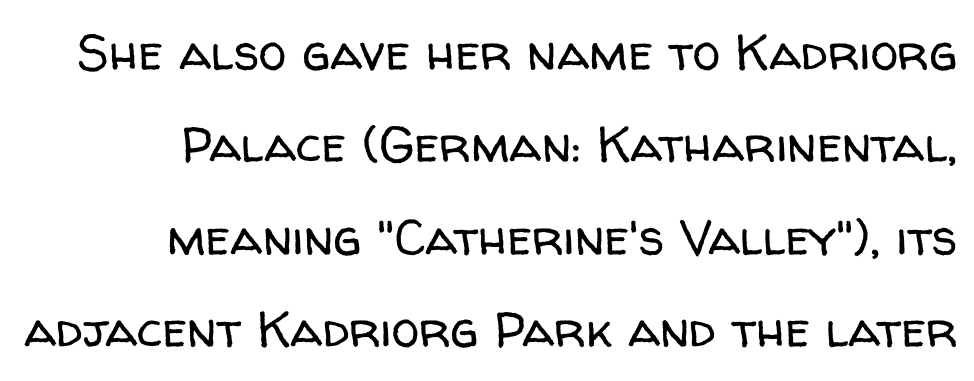
{"serif": "no", "italic": "no", "bold": "no", "weight": "regular", "width": "normal", "stroke_contrast": "low", "x_height": "medium", "monospaced": "no", "underline": "no", "align": "right", "line_spacing_ratio": 1.85, "letter_spacing": "normal", "letter_spacing_em": 0.0, "glyph_px": 50}
